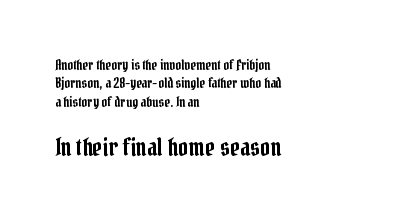
The image shows 25 px text type, upright; set left-aligned, normal line spacing (1.31x), normal letter spacing, not underlined; the second (bottom) block is 1.79x larger.
